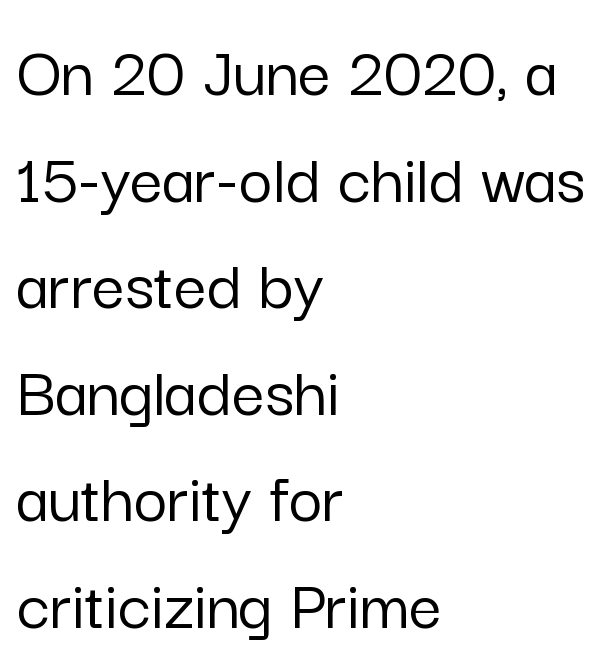
Q: Is the text italic (slanted)? A: No, it is upright.
Q: Is the typeface a serif or a sans-serif typeface? A: Sans-serif.
Q: Is the text underlined? A: No.
Q: How is the paragraph aligned? A: Left-aligned.
Q: Is the spacing between letters normal or unusually wide? A: Normal.
Q: Is the spacing between lines tight, normal or loose? A: Normal.
Q: Width (condensed, normal, or wide)? A: Normal.
Q: Stroke contrast? A: Low.
Q: x-height? A: Medium.
Q: Monospaced? A: No.
